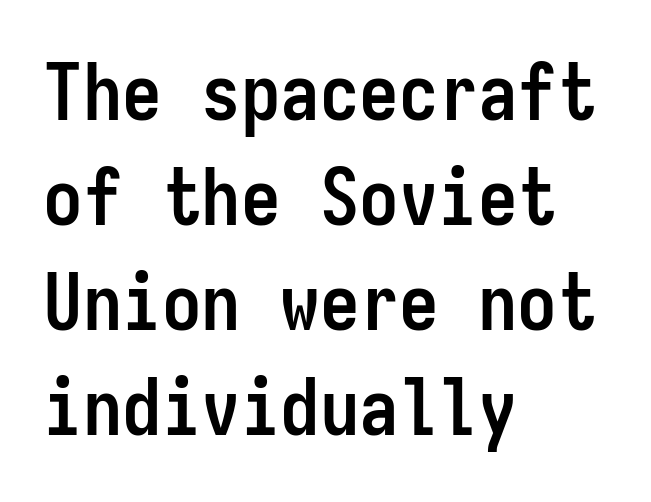
Only glyphs here, with clear space below each row. Each line starts at the same left margin while the right side varies. Is the type bold? Yes — the strokes are clearly thick and heavy. Spacing between characters is what you'd get straight out of the box.
